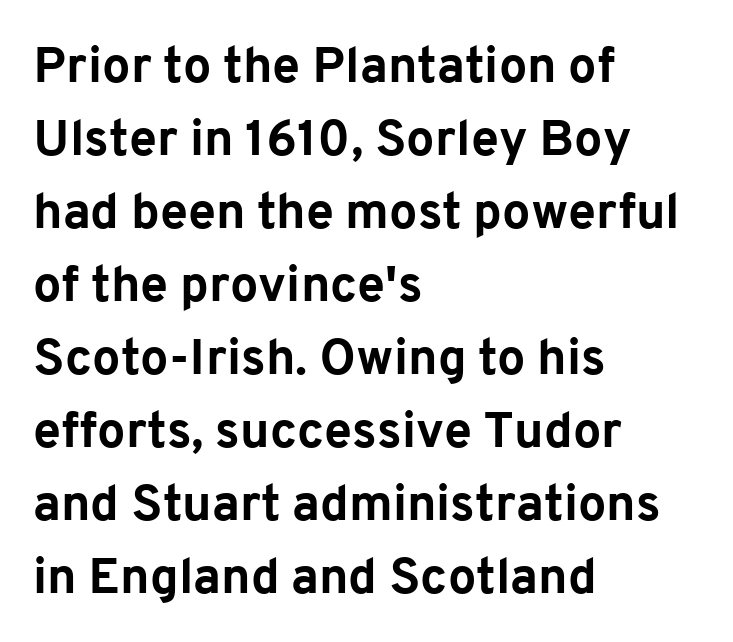
To sum up the face: it is a sans, with no serifs. Proportional: the letters do not fall into vertical columns. No italicization has been applied; the sample stays upright. Layout note: lines flush left.
